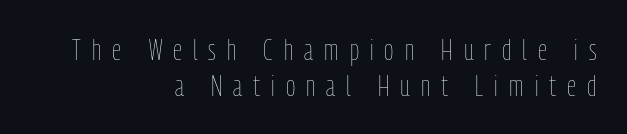
The rendering inserts visible extra space after every character. The letterforms sit at book weight or below. The words here are not underlined. The letters advance in unequal steps, a hallmark of proportional type.
